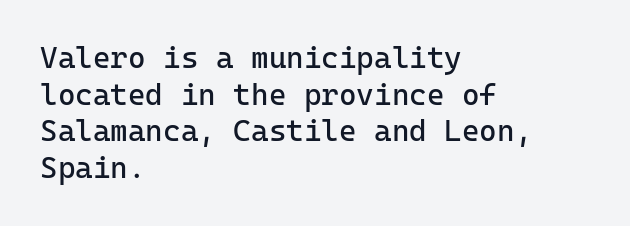
{"serif": "no", "italic": "no", "bold": "no", "weight": "regular", "width": "normal", "stroke_contrast": "low", "x_height": "medium", "monospaced": "yes", "underline": "no", "align": "left", "line_spacing_ratio": 1.22, "letter_spacing": "normal", "letter_spacing_em": 0.0, "glyph_px": 30}
